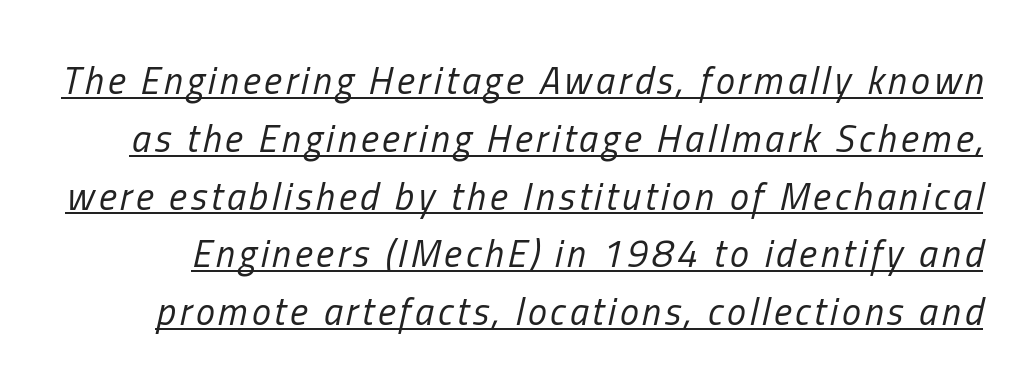
Q: Is the text bold? A: No.
Q: Is the text italic (slanted)? A: Yes, it leans right by about 13 degrees.
Q: Is the text underlined? A: Yes.
Q: Is the spacing between lines tight, normal or loose? A: Normal.
Q: Width (condensed, normal, or wide)? A: Condensed.
Q: Stroke contrast? A: Low.
Q: x-height? A: Medium.
Q: Monospaced? A: No.
